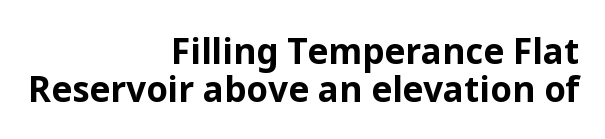
The image shows 35 px bold sans-serif type, upright; set right-aligned, tight line spacing (1.08x), normal letter spacing, not underlined; low stroke contrast and a medium x-height.
